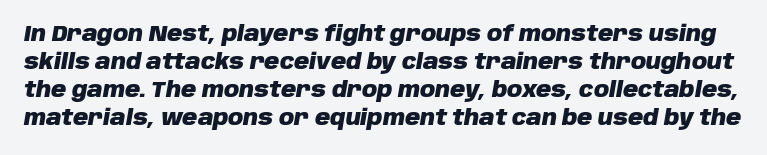
Q: Is the text bold? A: Yes.
Q: Is the text italic (slanted)? A: Yes, it leans right by about 10 degrees.
Q: Is the text underlined? A: No.
Q: Is the spacing between letters normal or unusually wide? A: Normal.
Q: Is the spacing between lines tight, normal or loose? A: Normal.
